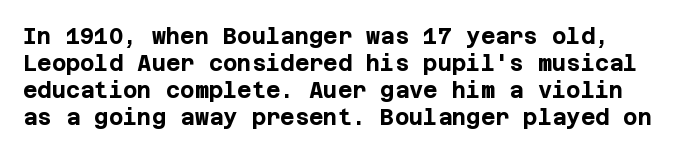
Q: Is the text bold? A: Yes.
Q: Is the text italic (slanted)? A: No, it is upright.
Q: Is the text underlined? A: No.
Q: Is the spacing between letters normal or unusually wide? A: Normal.
